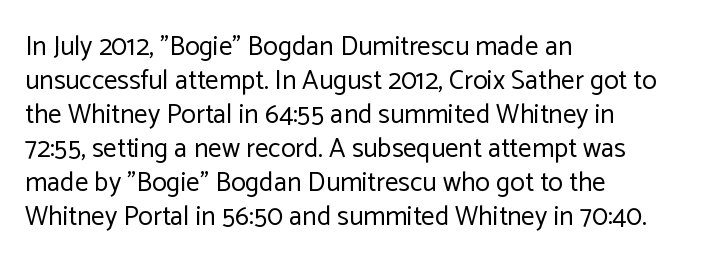
The image shows 27 px text type, upright; set left-aligned, normal line spacing (1.26x), normal letter spacing, not underlined.
